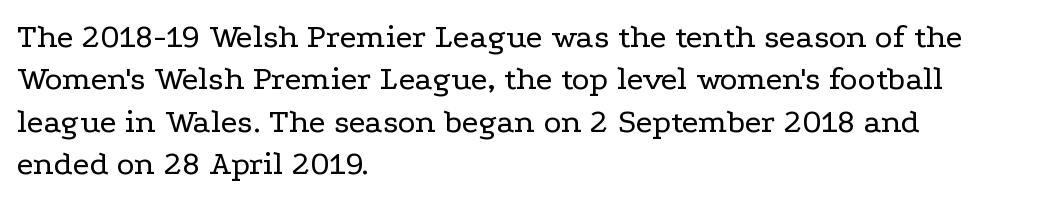
Glyph-to-glyph distance matches everyday printed text. The rendering anchors every line to the left-hand side. You could not count columns in this text — the font is proportionally spaced. The glyphs are unaccompanied by any horizontal stroke below them. The characters display serif detailing at their extremities. A light-to-regular cut is what we see here.
